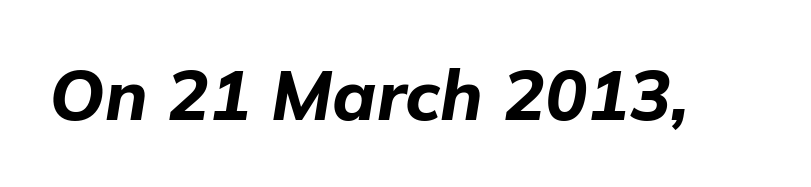
{"italic": "yes", "lean": "right", "slant_degrees": 9, "bold": "yes", "weight": "bold", "width": "normal", "stroke_contrast": "low", "x_height": "medium", "monospaced": "no", "underline": "no", "letter_spacing": "normal", "letter_spacing_em": 0.0, "glyph_px": 70}
